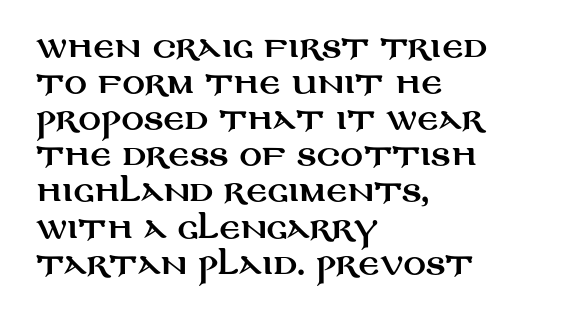
{"serif": "no", "italic": "no", "width": "wide", "stroke_contrast": "medium", "x_height": "large", "monospaced": "no", "underline": "no", "align": "left", "line_spacing": "normal", "line_spacing_ratio": 1.29, "letter_spacing": "normal", "letter_spacing_em": 0.0, "glyph_px": 28}
